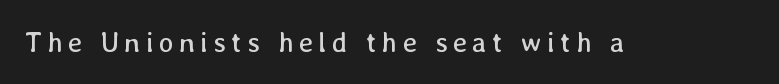
The image shows 28 px regular-weight type, upright; set not underlined; low stroke contrast and a medium x-height.
